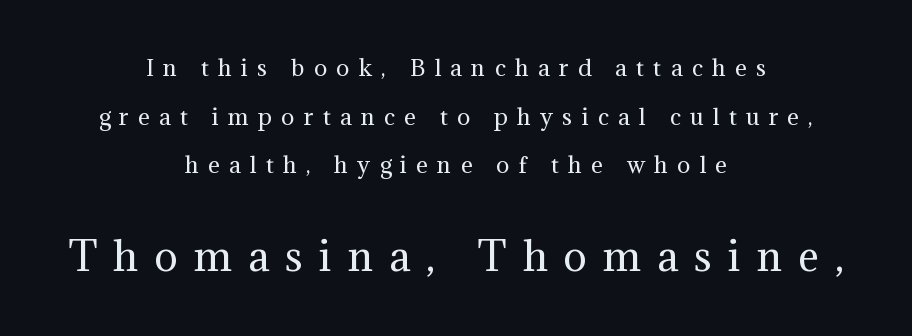
The image shows 39 px regular-weight serif type, upright; set centered, loose line spacing (2.21x), unusually wide letter spacing (+0.42 em), not underlined; the second (bottom) block is 1.77x larger; medium stroke contrast and a medium x-height.
